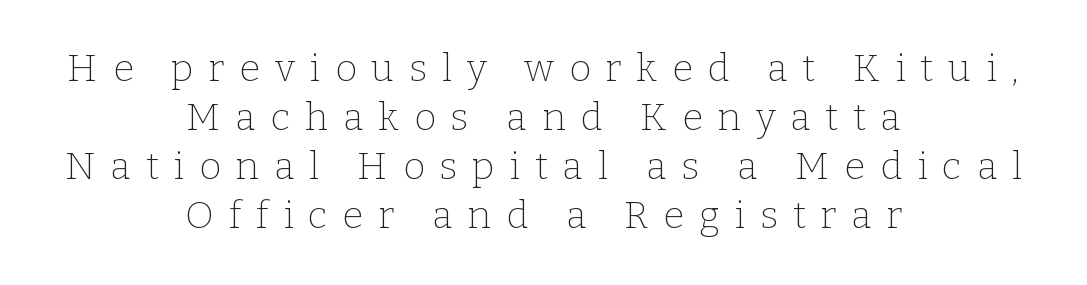
The image shows 38 px thin serif type, upright; set centered, normal line spacing (1.29x), unusually wide letter spacing (+0.39 em), not underlined; low stroke contrast and a medium x-height.
